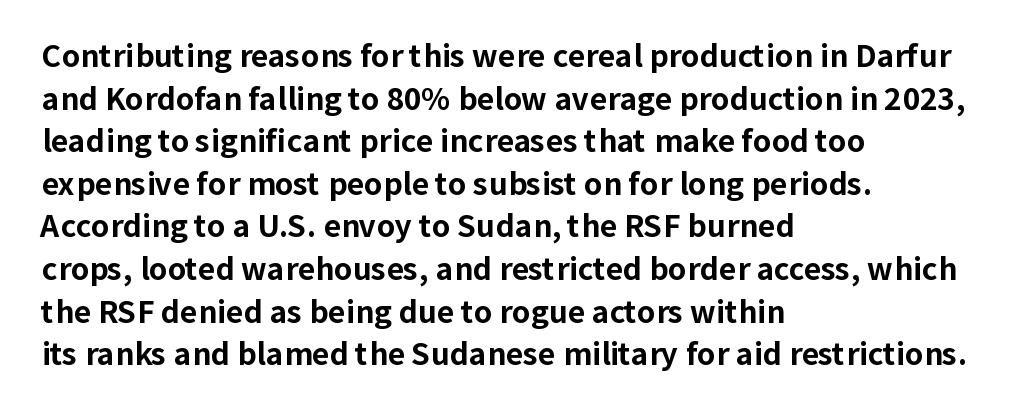
The image shows 30 px bold sans-serif type, upright; set left-aligned, normal line spacing (1.42x), normal letter spacing, not underlined; low stroke contrast and a medium x-height.
